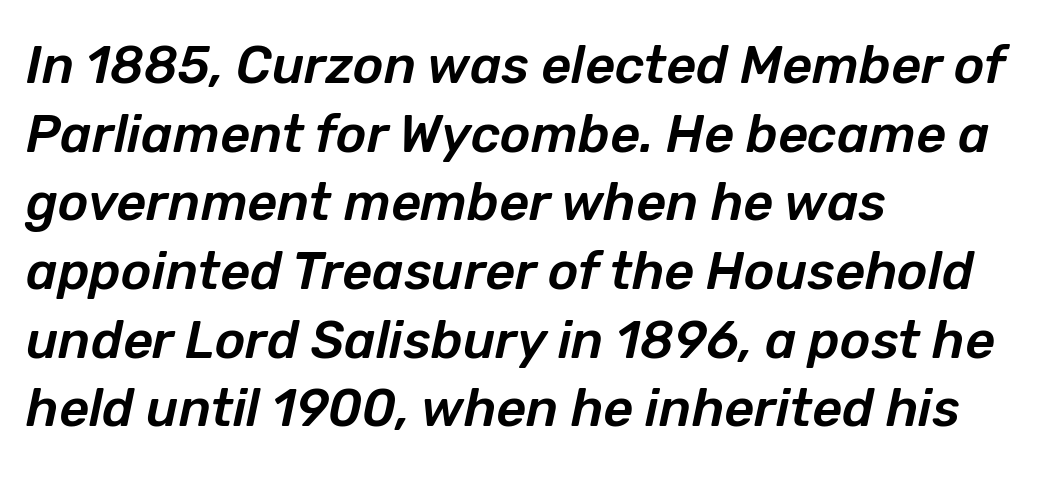
The image shows 52 px text type, italic (leaning right); set left-aligned, normal line spacing (1.32x), normal letter spacing, not underlined; low stroke contrast and a medium x-height.
